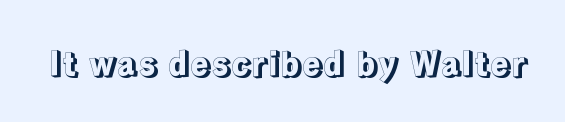
This rendering features lettering with no underline. Notice how the stems are strictly vertical — no italics here. Nothing unusual about the tracking: characters are spaced as the font intends. The letters advance in unequal steps, a hallmark of proportional type.
